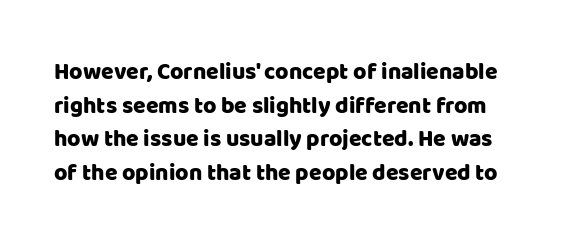
The image shows 23 px text type, upright; set normal line spacing (1.46x), normal letter spacing, not underlined.
